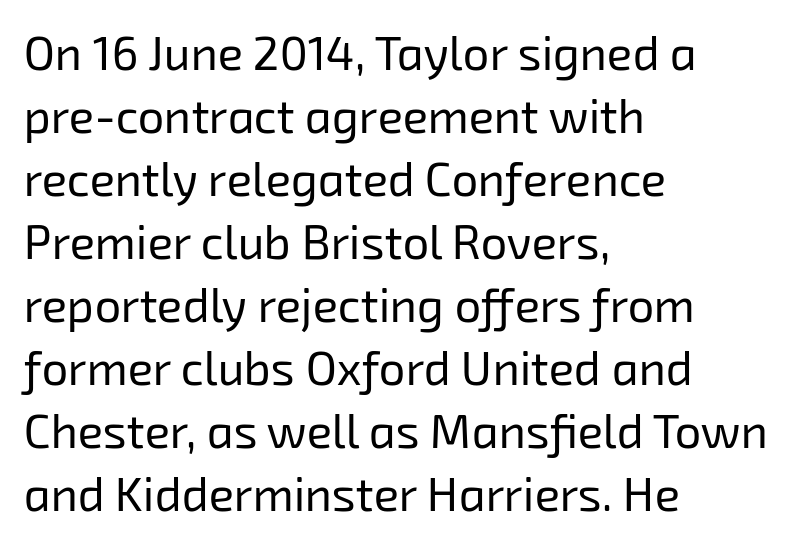
The image shows 47 px regular-weight sans-serif type; set left-aligned, normal line spacing (1.34x), normal letter spacing, not underlined; low stroke contrast and a medium x-height.
